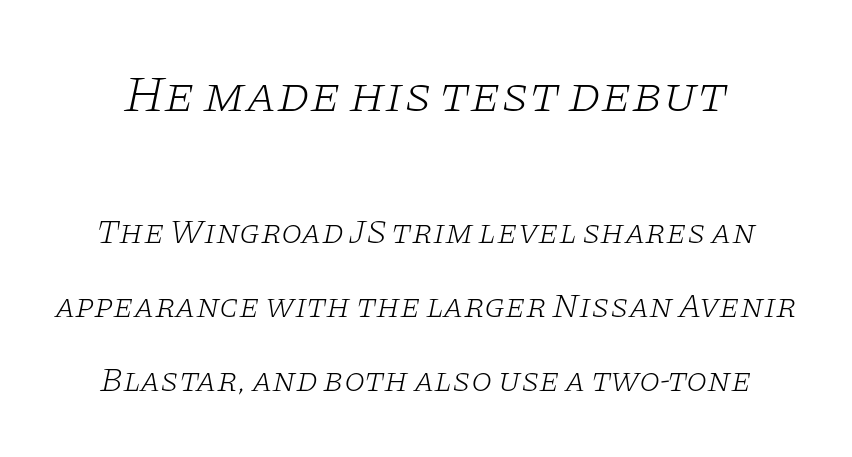
The image shows 51 px light, wide serif type, italic (leaning right); set loose line spacing (2.17x), normal letter spacing, not underlined; the first (top) block is 1.5x larger; low stroke contrast and a large x-height.
